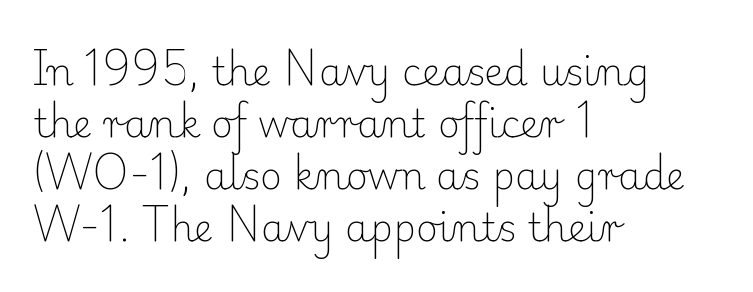
The image shows 38 px light serif type, upright; set left-aligned, normal line spacing (1.37x), normal letter spacing, not underlined; low stroke contrast and a small x-height.
